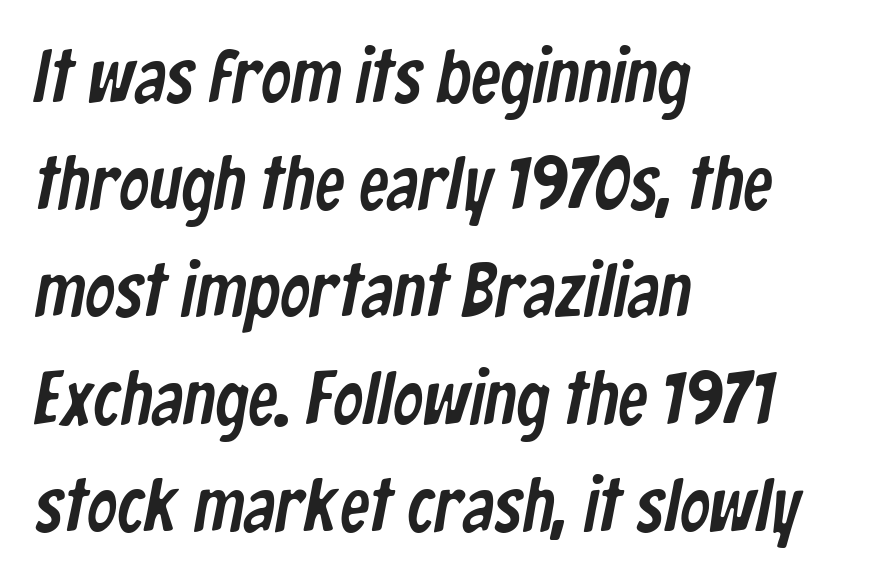
Q: Is the typeface a serif or a sans-serif typeface? A: Sans-serif.
Q: Is the text underlined? A: No.
Q: How is the paragraph aligned? A: Left-aligned.
Q: Is the spacing between letters normal or unusually wide? A: Normal.
Q: Is the spacing between lines tight, normal or loose? A: Normal.
Q: Width (condensed, normal, or wide)? A: Condensed.
Q: Stroke contrast? A: Low.
Q: x-height? A: Medium.
Q: Monospaced? A: No.
